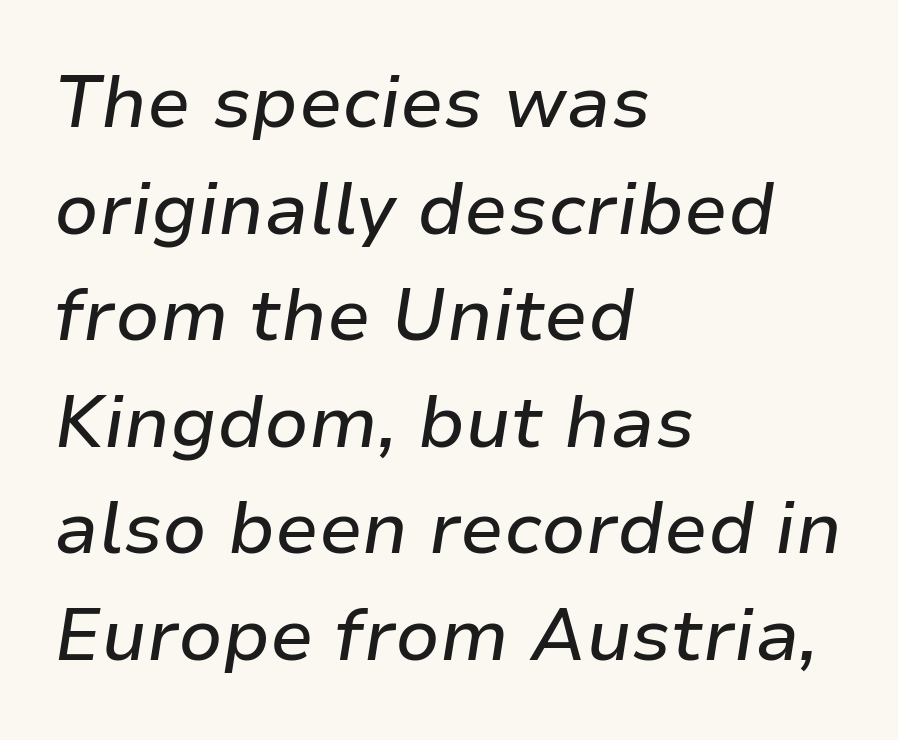
{"italic": "yes", "lean": "right", "slant_degrees": 9, "width": "normal", "stroke_contrast": "low", "x_height": "medium", "monospaced": "no", "underline": "no", "align": "left", "line_spacing": "normal", "line_spacing_ratio": 1.48, "letter_spacing": "normal", "letter_spacing_em": 0.0, "glyph_px": 72}
